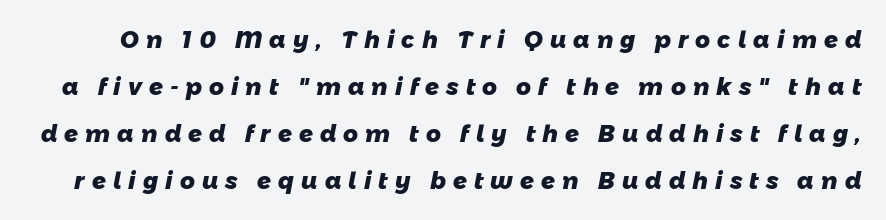
{"bold": "yes", "underline": "no", "line_spacing": "loose", "line_spacing_ratio": 2.04, "letter_spacing": "wide", "letter_spacing_em": 0.31, "glyph_px": 23}
